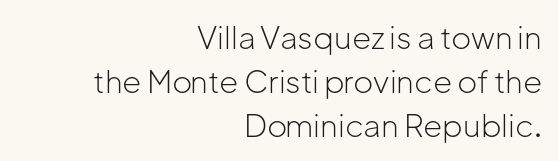
The rows are spaced the way most documents space them. Type style note: lacks serifs. Stroke mass is kept to a normal reading level or below. One-word summary of the alignment: right.
